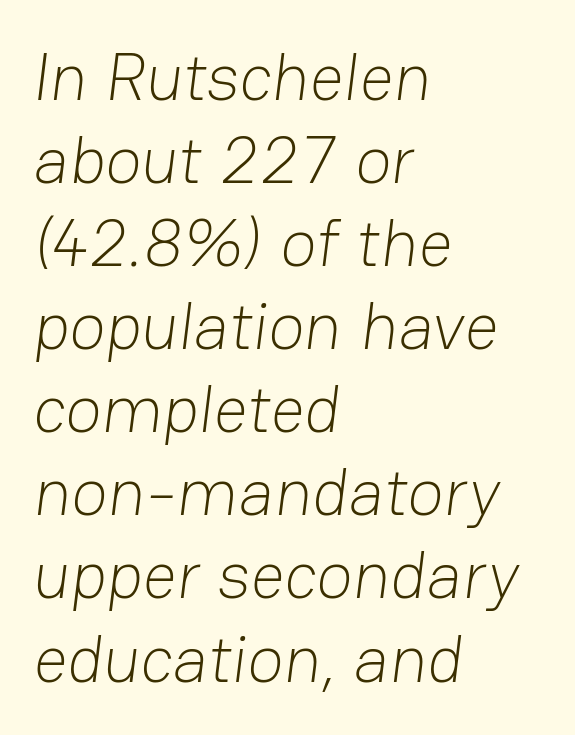
Q: Is the text bold? A: No.
Q: Is the typeface a serif or a sans-serif typeface? A: Sans-serif.
Q: Is the text underlined? A: No.
Q: How is the paragraph aligned? A: Left-aligned.
Q: Is the spacing between letters normal or unusually wide? A: Normal.
Q: Width (condensed, normal, or wide)? A: Normal.
Q: Stroke contrast? A: Low.
Q: x-height? A: Medium.
Q: Monospaced? A: No.
